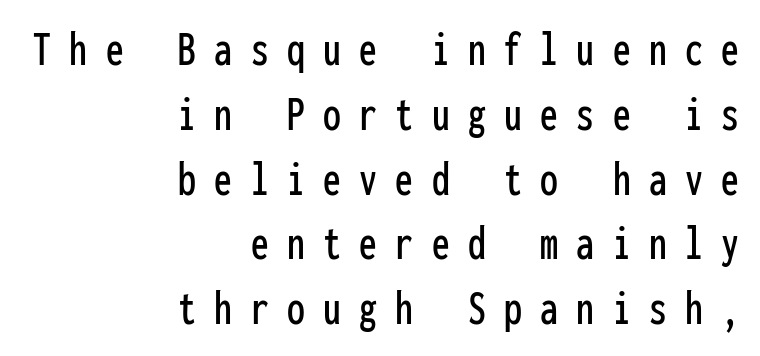
Each letter, wide or thin by design, is forced into the same width here. The designer left line spacing at the default. Classification — sans serif. Notice how the passage keeps a crisp vertical edge on the right only. The tracking reads as deliberately expanded to a designer's eye. Clear beneath every line of the passage.
